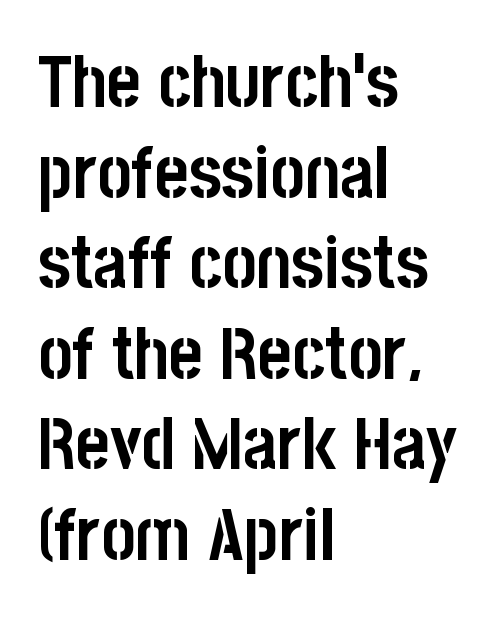
You can tell it's not italic because the verticals are truly vertical. Classification — sans serif. Inter-character spacing is left at the font's built-in metrics. A student would call this left alignment; a typographer would say flush left, rag right. The zone under the glyphs is completely vacant.
